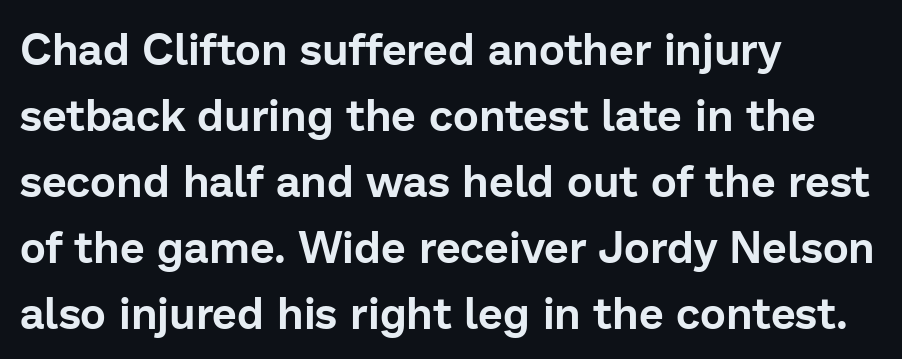
{"serif": "no", "italic": "no", "width": "normal", "stroke_contrast": "low", "x_height": "medium", "monospaced": "no", "underline": "no", "align": "left", "line_spacing": "normal", "line_spacing_ratio": 1.5, "letter_spacing": "normal", "letter_spacing_em": 0.0, "glyph_px": 44}
